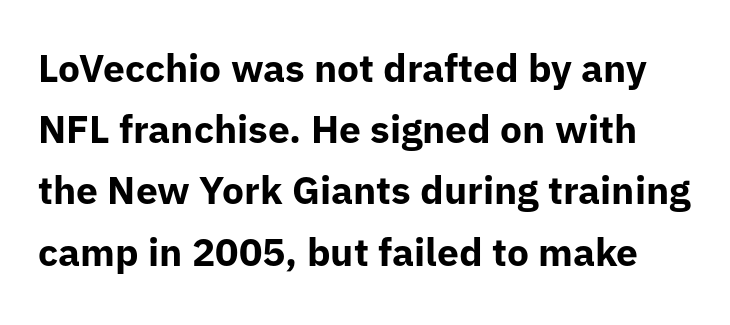
Q: Is the text bold? A: Yes.
Q: Is the text italic (slanted)? A: No, it is upright.
Q: Is the typeface a serif or a sans-serif typeface? A: Sans-serif.
Q: Is the text underlined? A: No.
Q: Is the spacing between letters normal or unusually wide? A: Normal.
Q: Is the spacing between lines tight, normal or loose? A: Normal.
Q: Width (condensed, normal, or wide)? A: Normal.
Q: Stroke contrast? A: Low.
Q: x-height? A: Medium.
Q: Monospaced? A: No.
